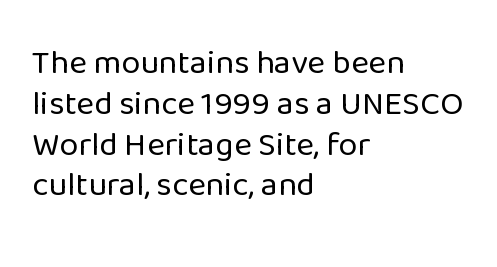
Q: Is the text bold? A: No.
Q: Is the text italic (slanted)? A: No, it is upright.
Q: Is the typeface a serif or a sans-serif typeface? A: Sans-serif.
Q: Is the text underlined? A: No.
Q: How is the paragraph aligned? A: Left-aligned.
Q: Is the spacing between letters normal or unusually wide? A: Normal.
Q: Width (condensed, normal, or wide)? A: Normal.
Q: Stroke contrast? A: Low.
Q: x-height? A: Medium.
Q: Monospaced? A: No.
